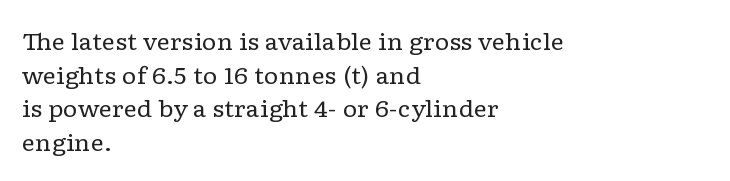
What stands out about the letter spacing? Nothing — it is the standard amount. Type without underlining. You can tell it's not italic because the verticals are truly vertical. Is there much room between lines? A standard amount, neither cramped nor airy.
